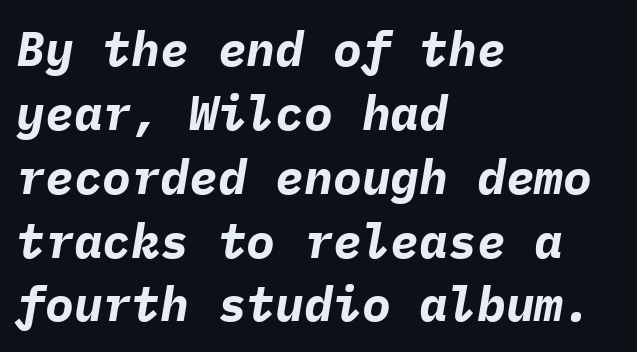
The image shows 48 px bold type, italic (leaning right), monospaced; set left-aligned, normal line spacing (1.33x), normal letter spacing, not underlined; low stroke contrast and a medium x-height.
